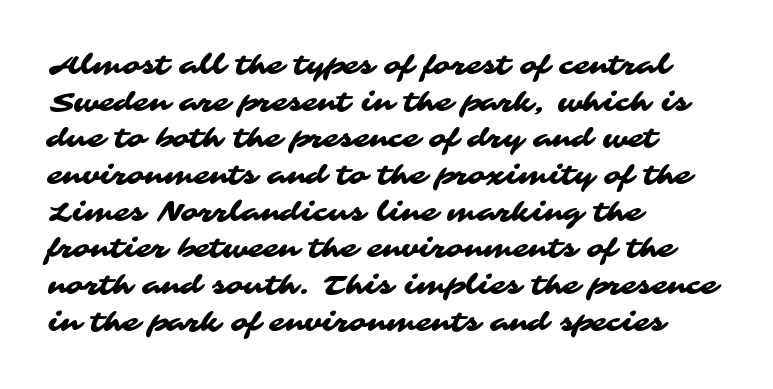
The image shows 26 px text type; set left-aligned, normal line spacing (1.41x), normal letter spacing, not underlined.
